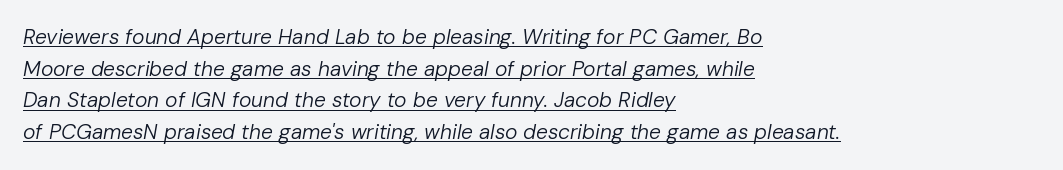
The image shows 21 px text type, italic (leaning right); set left-aligned, normal line spacing (1.51x), normal letter spacing, underlined.
